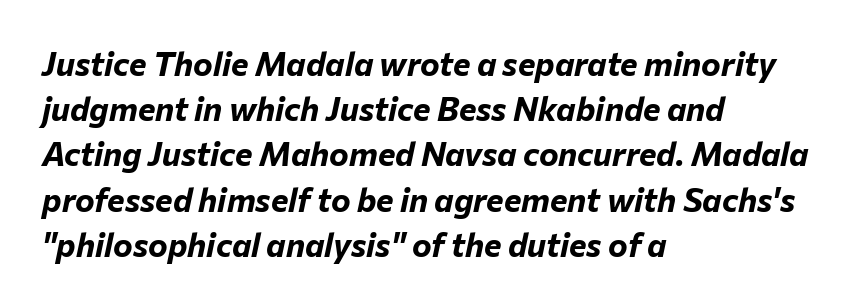
{"italic": "yes", "lean": "right", "slant_degrees": 12, "bold": "yes", "weight": "bold", "width": "normal", "stroke_contrast": "low", "x_height": "medium", "monospaced": "no", "underline": "no", "align": "left", "line_spacing": "normal", "line_spacing_ratio": 1.37, "letter_spacing": "normal", "letter_spacing_em": 0.0, "glyph_px": 33}
